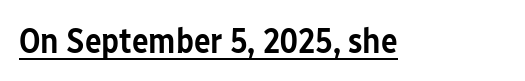
In terms of letterform style, serifs are entirely absent. You could call the tracking neutral — neither tight nor loose. The letters advance in unequal steps, a hallmark of proportional type. This is the regular roman posture of the typeface. The passage shown is underscored from start to finish. Notice the strokes are somewhat thickened but not fully heavy: this is a semibold.
